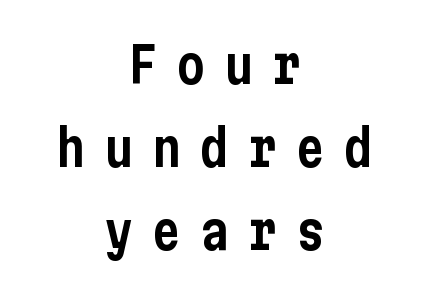
Words float on clear page, feet unadorned. Leftover space on each line is divided equally before and after the words. The block of text has a typical density, with ordinary space between rows. This rendering widens character spacing well past its baseline value. Nothing sits at the stroke ends, so this counts as sans-serif.
